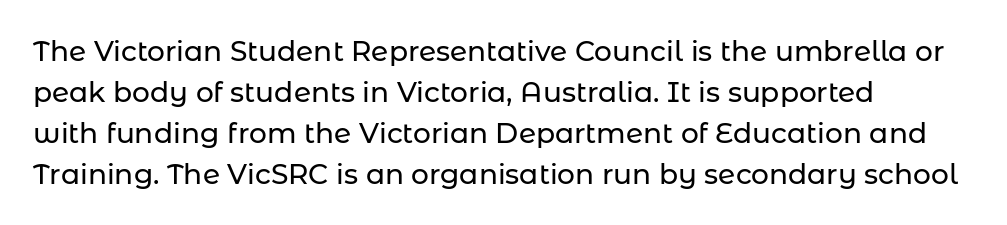
{"serif": "no", "italic": "no", "width": "normal", "stroke_contrast": "low", "x_height": "medium", "monospaced": "no", "underline": "no", "align": "left", "line_spacing": "normal", "line_spacing_ratio": 1.46, "letter_spacing": "normal", "letter_spacing_em": 0.0, "glyph_px": 28}
